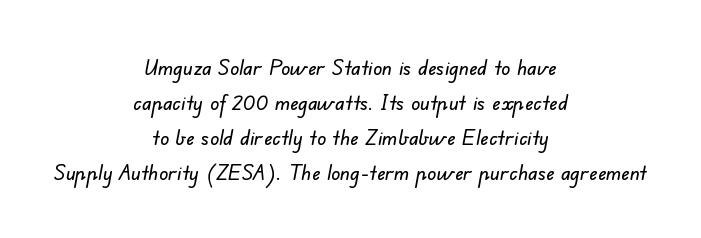
{"underline": "no", "align": "center", "line_spacing": "normal", "line_spacing_ratio": 1.59, "letter_spacing": "normal", "letter_spacing_em": 0.0, "glyph_px": 22}
